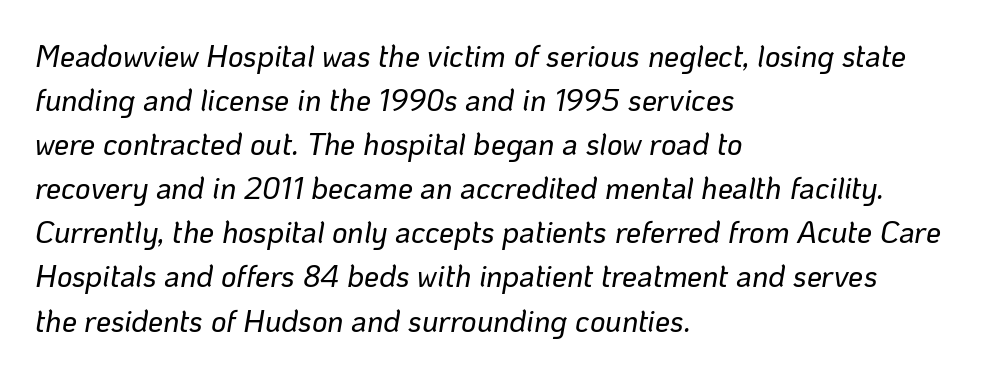
Q: Is the text italic (slanted)? A: Yes, it leans right by about 10 degrees.
Q: Is the text underlined? A: No.
Q: How is the paragraph aligned? A: Left-aligned.
Q: Is the spacing between letters normal or unusually wide? A: Normal.
Q: Is the spacing between lines tight, normal or loose? A: Normal.
Q: Width (condensed, normal, or wide)? A: Normal.
Q: Stroke contrast? A: Low.
Q: x-height? A: Medium.
Q: Monospaced? A: No.
